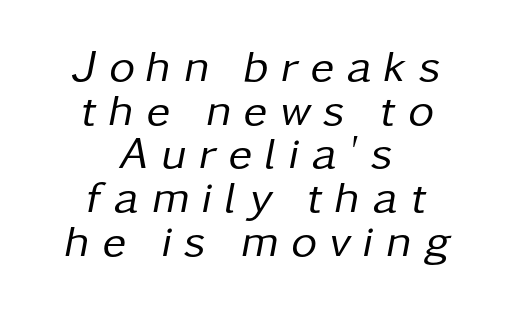
{"italic": "yes", "lean": "right", "slant_degrees": 11, "bold": "no", "weight": "regular", "width": "normal", "stroke_contrast": "low", "x_height": "medium", "monospaced": "no", "underline": "no", "align": "center", "line_spacing": "tight", "line_spacing_ratio": 0.97, "letter_spacing": "wide", "letter_spacing_em": 0.27, "glyph_px": 45}
